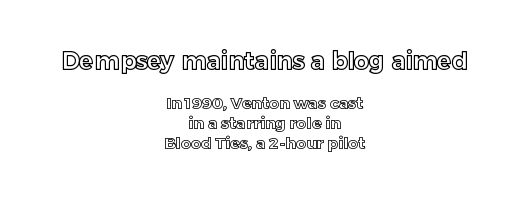
The image shows 24 px text type, upright; set centered, line spacing 1.22x, normal letter spacing, not underlined; the first (top) block is 1.5x larger.
